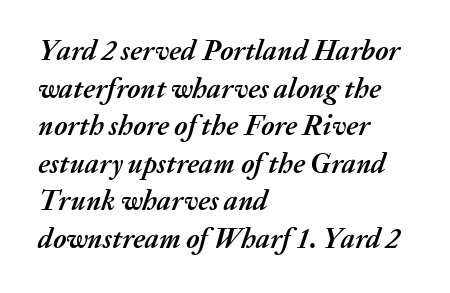
Letters rest on an invisible, unmarked baseline. Character widths vary here, with narrow letters taking less room than wide ones. In terms of posture, this sample is oblique. Does extra space separate the letters? No, they use regular spacing. This sample is left-justified, so line endings fall wherever the words run out. Whoever set this chose a conventional vertical rhythm.
